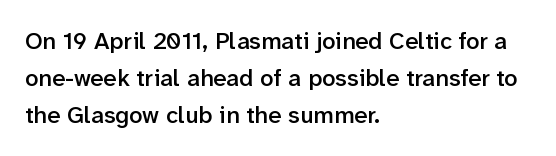
The image shows 24 px text type, upright; set left-aligned, normal line spacing (1.54x), normal letter spacing, not underlined.
